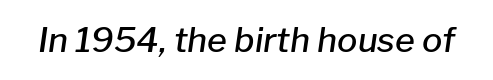
{"italic": "yes", "lean": "right", "slant_degrees": 8, "bold": "semi", "weight": "semibold", "width": "normal", "stroke_contrast": "low", "x_height": "medium", "monospaced": "no", "underline": "no", "letter_spacing": "normal", "letter_spacing_em": 0.0, "glyph_px": 34}
